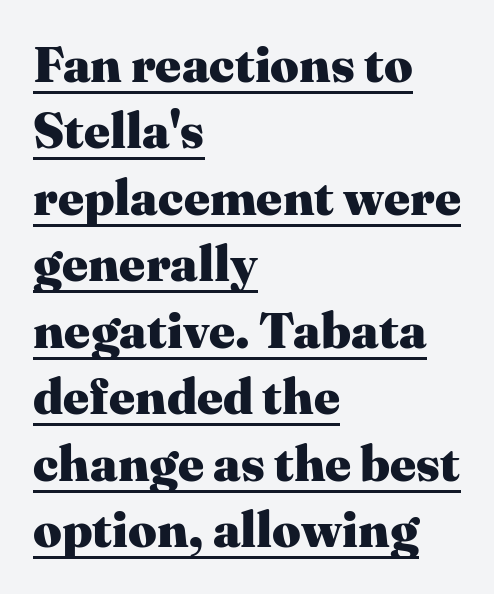
{"serif": "yes", "italic": "no", "bold": "yes", "weight": "heavy", "width": "normal", "stroke_contrast": "medium", "x_height": "medium", "monospaced": "no", "underline": "yes", "align": "left", "line_spacing": "normal", "line_spacing_ratio": 1.33, "letter_spacing": "normal", "letter_spacing_em": 0.0, "glyph_px": 50}
